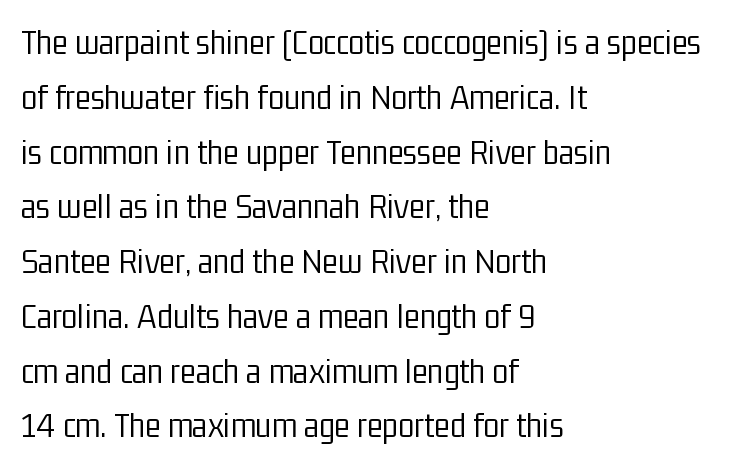
Q: Is the text bold? A: No.
Q: Is the text italic (slanted)? A: No, it is upright.
Q: Is the typeface a serif or a sans-serif typeface? A: Sans-serif.
Q: Is the text underlined? A: No.
Q: How is the paragraph aligned? A: Left-aligned.
Q: Is the spacing between letters normal or unusually wide? A: Normal.
Q: Is the spacing between lines tight, normal or loose? A: Normal.
Q: Width (condensed, normal, or wide)? A: Condensed.
Q: Stroke contrast? A: Low.
Q: x-height? A: Medium.
Q: Monospaced? A: No.
